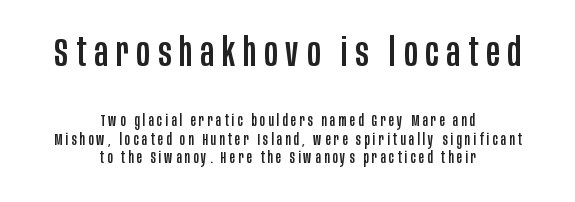
The image shows 40 px condensed sans-serif type, upright; set centered, line spacing 1.17x, unusually wide letter spacing (+0.2 em), not underlined; the first (top) block is 2.5x larger; low stroke contrast and a large x-height.
